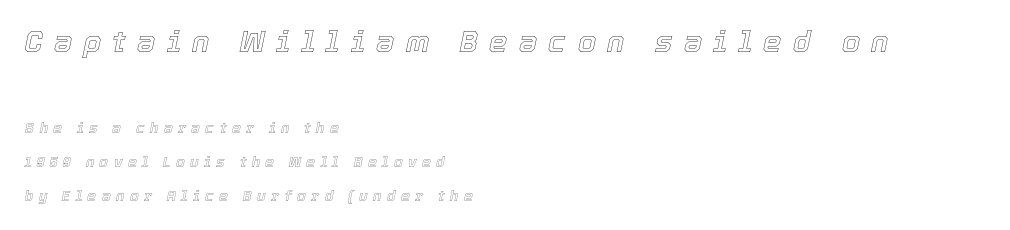
Q: Is the text italic (slanted)? A: Yes, it leans right by about 12 degrees.
Q: Is the text underlined? A: No.
Q: How is the paragraph aligned? A: Left-aligned.
Q: Is the spacing between letters normal or unusually wide? A: Unusually wide.
Q: Is the spacing between lines tight, normal or loose? A: Loose.
Q: Which block of text is set in a larger size, the first (top) or the second (bottom)? A: The first (top) one.
Q: Width (condensed, normal, or wide)? A: Normal.
Q: x-height? A: Medium.
Q: Monospaced? A: No.
